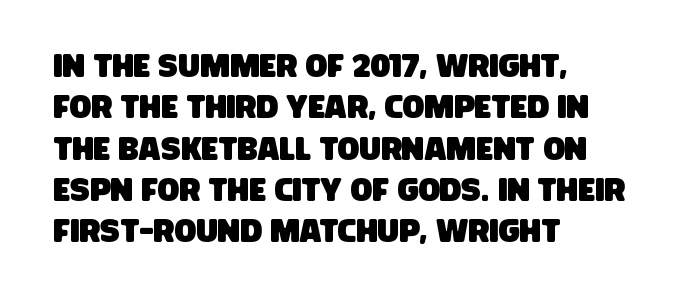
Each letter's strokes conclude bluntly, with no projecting serifs. Anything drawn beneath the words? Only blank space. Spacing between characters is what you'd get straight out of the box. You could not count columns in this text — the font is proportionally spaced. The ragged edge is on the right, which tells us the setting is flush left.
